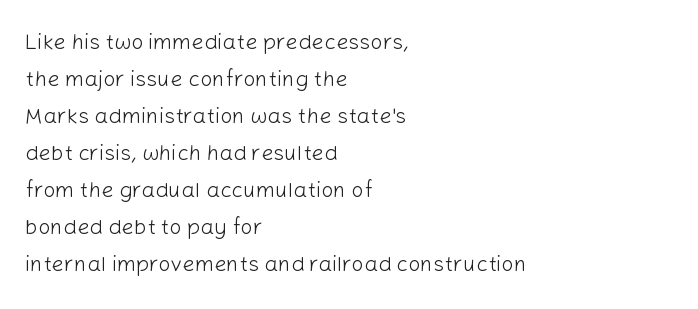
Short and long lines alike share a common starting point at left. The font sits on the lighter half of the weight spectrum, regular included. Does the lettering tilt? It doesn't — this is upright. Each word holds together tightly as a unit, with standard inter-letter gaps.
